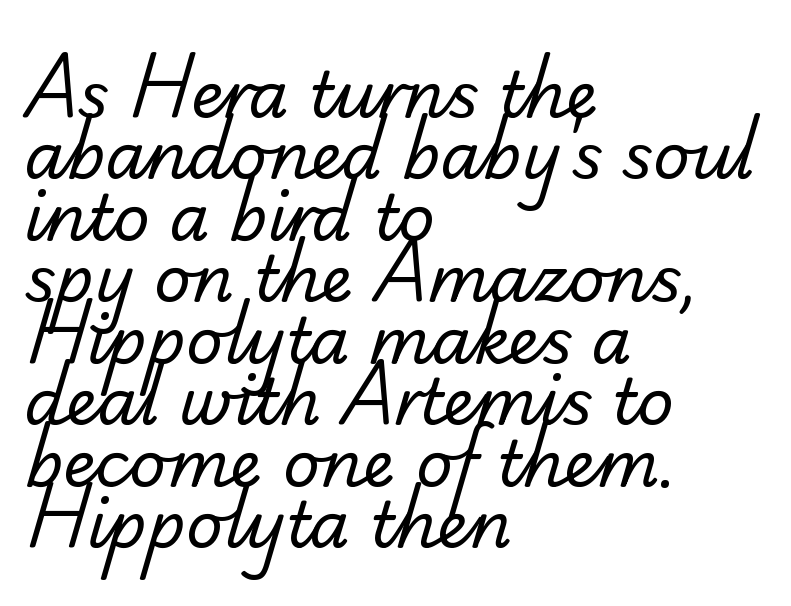
Character widths vary here, with narrow letters taking less room than wide ones. The letterforms sit shoulder to shoulder at normal distance. Regarding leading, the lines here are crowded together. No word sits above an underline.
